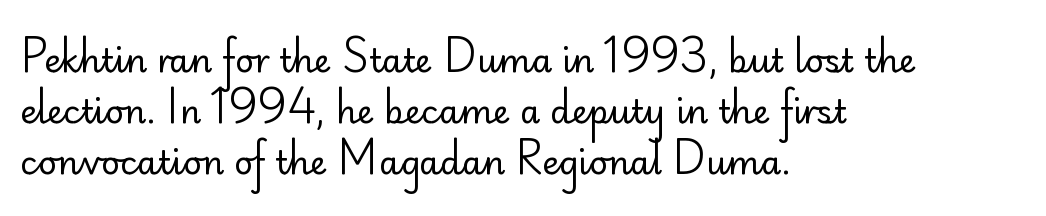
Q: Is the text bold? A: No.
Q: Is the text italic (slanted)? A: No, it is upright.
Q: Is the typeface a serif or a sans-serif typeface? A: Sans-serif.
Q: Is the text underlined? A: No.
Q: How is the paragraph aligned? A: Left-aligned.
Q: Is the spacing between letters normal or unusually wide? A: Normal.
Q: Is the spacing between lines tight, normal or loose? A: Normal.
Q: Width (condensed, normal, or wide)? A: Normal.
Q: Stroke contrast? A: Low.
Q: x-height? A: Small.
Q: Monospaced? A: No.
